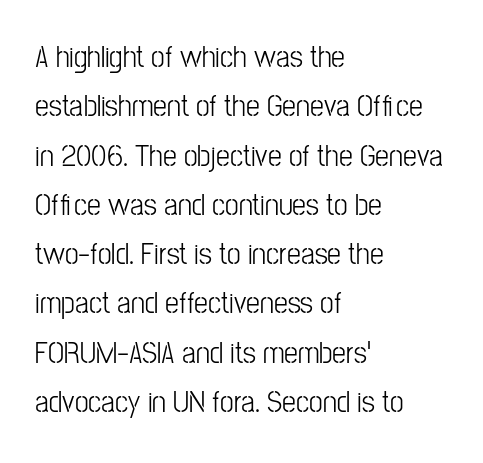
The image shows 31 px condensed sans-serif type, upright; set left-aligned, normal line spacing (1.59x), normal letter spacing, not underlined; low stroke contrast and a medium x-height.
